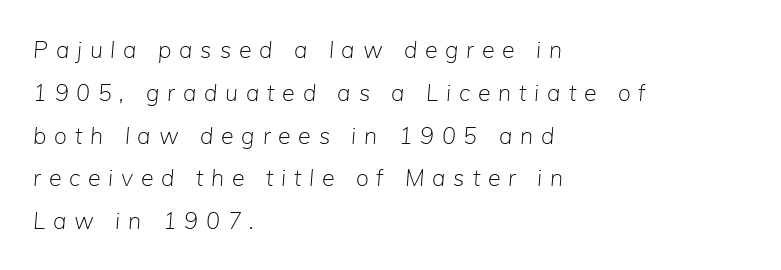
Q: Is the text bold? A: No.
Q: Is the text italic (slanted)? A: Yes, it leans right by about 5 degrees.
Q: Is the text underlined? A: No.
Q: How is the paragraph aligned? A: Left-aligned.
Q: Is the spacing between letters normal or unusually wide? A: Unusually wide.
